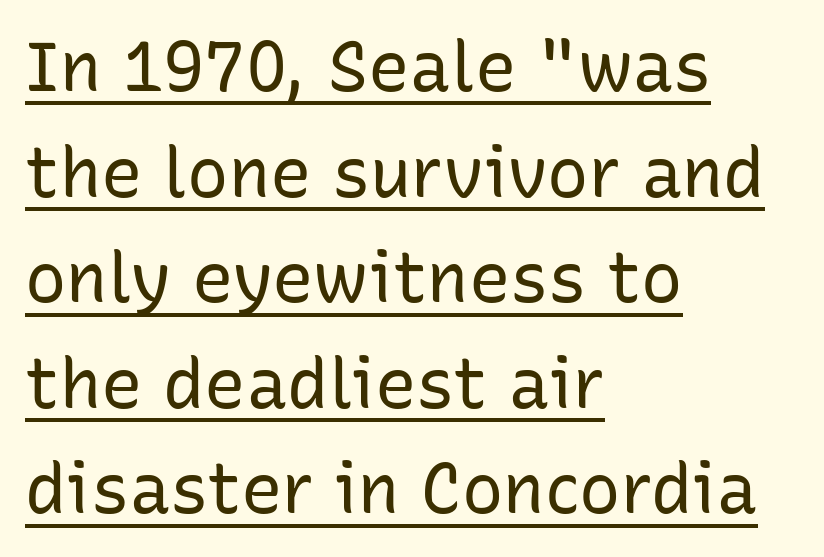
Regarding leading, the lines here are spaced in the standard way. This sample has the flowing, uneven cadence of proportional lettering. Is this a heavy cut? Hardly; it is regular or lighter. The lettering stays uniformly vertical, giving the passage a roman look. Letter spacing: default.
